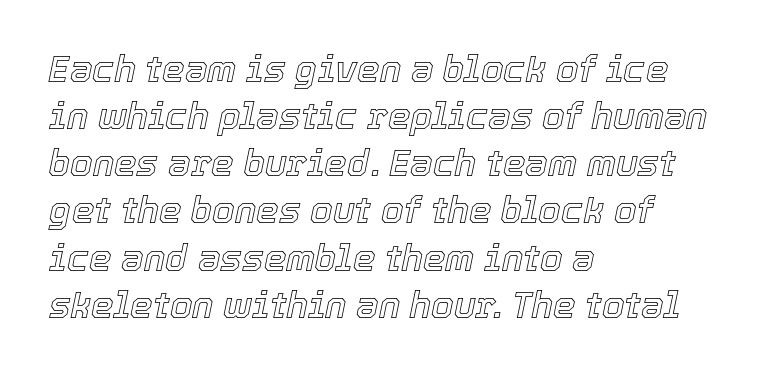
{"italic": "yes", "lean": "right", "slant_degrees": 12, "width": "normal", "x_height": "medium", "monospaced": "no", "underline": "no", "align": "left", "line_spacing": "normal", "line_spacing_ratio": 1.31, "letter_spacing": "normal", "letter_spacing_em": 0.0, "glyph_px": 36}
